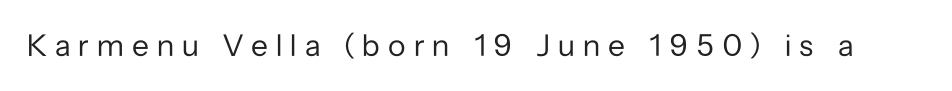
{"serif": "no", "italic": "no", "bold": "no", "weight": "regular", "width": "normal", "stroke_contrast": "low", "x_height": "medium", "monospaced": "no", "underline": "no", "letter_spacing": "wide", "letter_spacing_em": 0.26, "glyph_px": 31}
